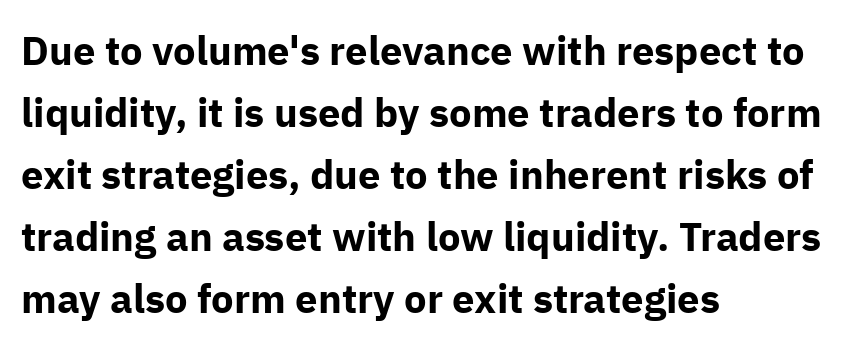
Q: Is the text bold? A: Yes.
Q: Is the text italic (slanted)? A: No, it is upright.
Q: Is the typeface a serif or a sans-serif typeface? A: Sans-serif.
Q: Is the text underlined? A: No.
Q: How is the paragraph aligned? A: Left-aligned.
Q: Is the spacing between letters normal or unusually wide? A: Normal.
Q: Is the spacing between lines tight, normal or loose? A: Normal.
Q: Width (condensed, normal, or wide)? A: Normal.
Q: Stroke contrast? A: Low.
Q: x-height? A: Medium.
Q: Monospaced? A: No.
